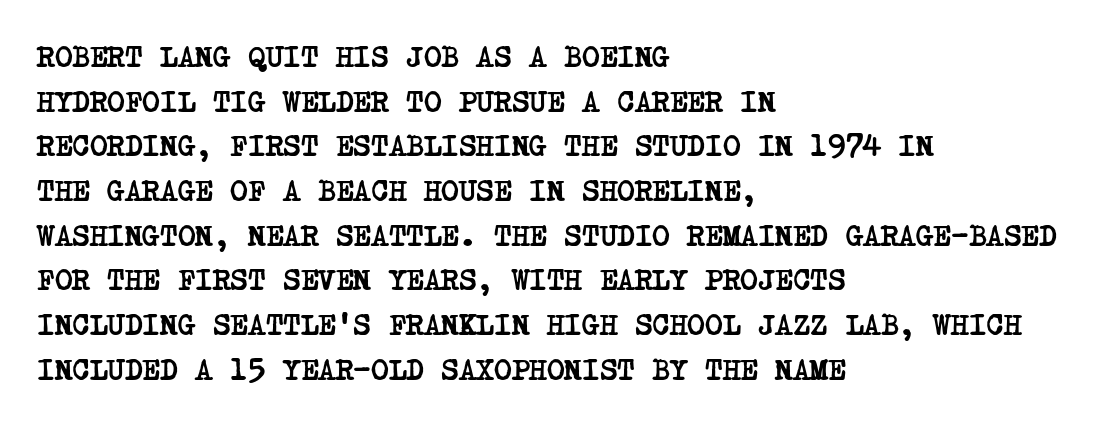
Q: Is the text bold? A: Yes.
Q: Is the typeface a serif or a sans-serif typeface? A: Serif.
Q: Is the text underlined? A: No.
Q: How is the paragraph aligned? A: Left-aligned.
Q: Is the spacing between letters normal or unusually wide? A: Normal.
Q: Is the spacing between lines tight, normal or loose? A: Normal.
Q: Width (condensed, normal, or wide)? A: Condensed.
Q: Stroke contrast? A: Low.
Q: x-height? A: Large.
